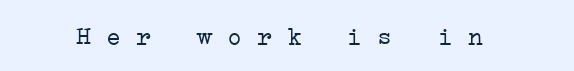
Ink coverage per letter is moderate at most. Check the space under the baseline: it is left empty. Nobody touched the tracking dial on this one.
